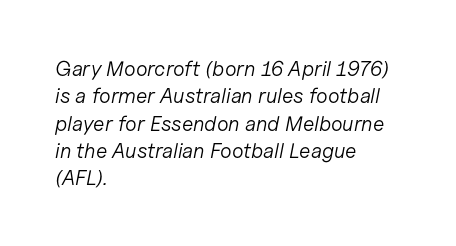
Q: Is the text bold? A: No.
Q: Is the text italic (slanted)? A: Yes, it leans right by about 11 degrees.
Q: Is the text underlined? A: No.
Q: How is the paragraph aligned? A: Left-aligned.
Q: Is the spacing between letters normal or unusually wide? A: Normal.
Q: Is the spacing between lines tight, normal or loose? A: Normal.
